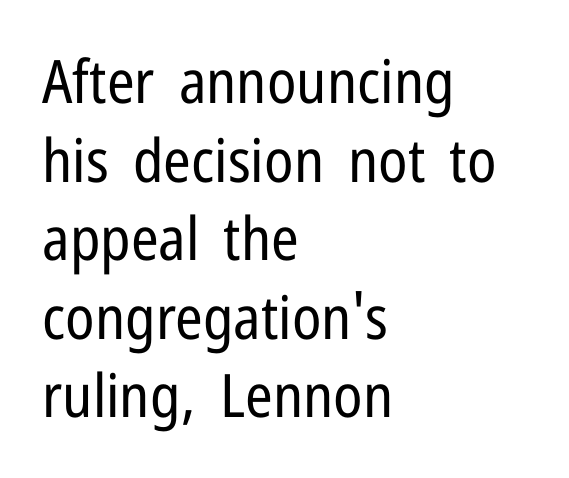
Q: Is the text bold? A: No.
Q: Is the text italic (slanted)? A: No, it is upright.
Q: Is the typeface a serif or a sans-serif typeface? A: Sans-serif.
Q: Is the text underlined? A: No.
Q: How is the paragraph aligned? A: Left-aligned.
Q: Is the spacing between letters normal or unusually wide? A: Normal.
Q: Is the spacing between lines tight, normal or loose? A: Normal.
Q: Width (condensed, normal, or wide)? A: Condensed.
Q: Stroke contrast? A: Low.
Q: x-height? A: Medium.
Q: Monospaced? A: No.
